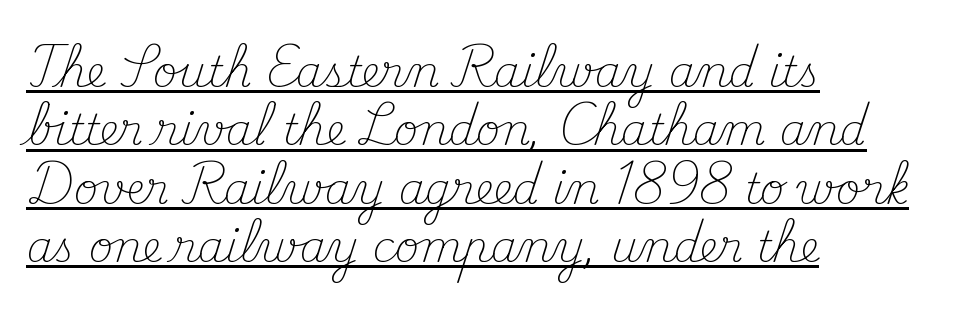
The image shows 42 px light serif type; set left-aligned, normal line spacing (1.39x), normal letter spacing, underlined; medium stroke contrast and a small x-height.
